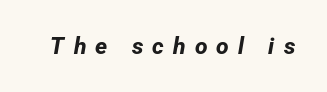
The image shows 23 px bold type; set unusually wide letter spacing (+0.4 em), not underlined.
